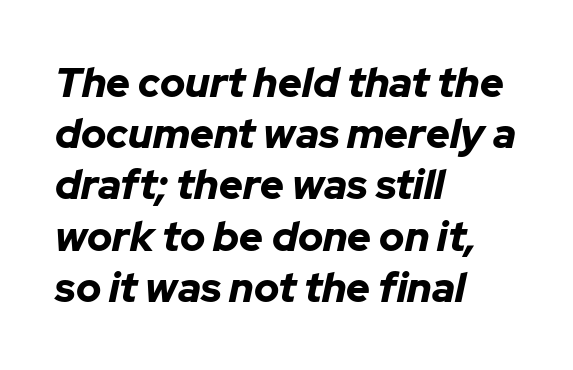
Q: Is the text bold? A: Yes.
Q: Is the text italic (slanted)? A: Yes, it leans right by about 12 degrees.
Q: Is the text underlined? A: No.
Q: How is the paragraph aligned? A: Left-aligned.
Q: Is the spacing between letters normal or unusually wide? A: Normal.
Q: Is the spacing between lines tight, normal or loose? A: Normal.
Q: Width (condensed, normal, or wide)? A: Normal.
Q: Stroke contrast? A: Low.
Q: x-height? A: Medium.
Q: Monospaced? A: No.
